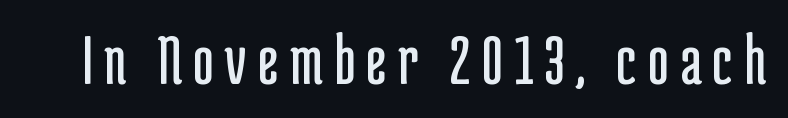
{"serif": "no", "italic": "no", "bold": "no", "weight": "regular", "width": "condensed", "stroke_contrast": "low", "x_height": "medium", "monospaced": "no", "underline": "no", "glyph_px": 73}
